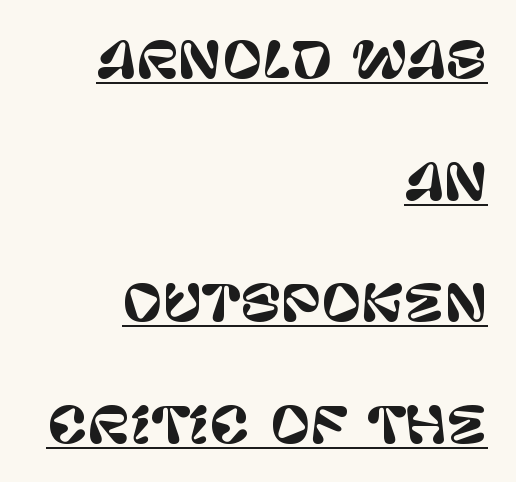
Q: Is the text italic (slanted)? A: Yes.
Q: Is the typeface a serif or a sans-serif typeface? A: Sans-serif.
Q: Is the text underlined? A: Yes.
Q: How is the paragraph aligned? A: Right-aligned.
Q: Is the spacing between letters normal or unusually wide? A: Normal.
Q: Is the spacing between lines tight, normal or loose? A: Loose.
Q: Width (condensed, normal, or wide)? A: Normal.
Q: Stroke contrast? A: Low.
Q: x-height? A: Large.
Q: Monospaced? A: No.
